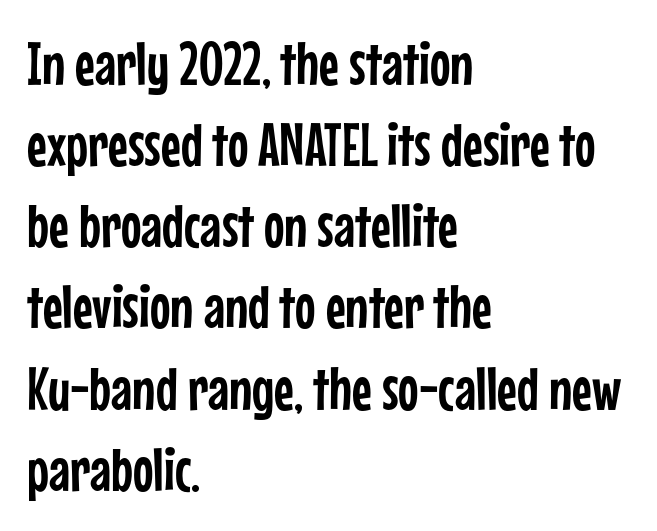
{"serif": "no", "italic": "no", "width": "condensed", "stroke_contrast": "low", "x_height": "medium", "monospaced": "no", "underline": "no", "align": "left", "line_spacing": "normal", "line_spacing_ratio": 1.33, "letter_spacing": "normal", "letter_spacing_em": 0.0, "glyph_px": 61}
